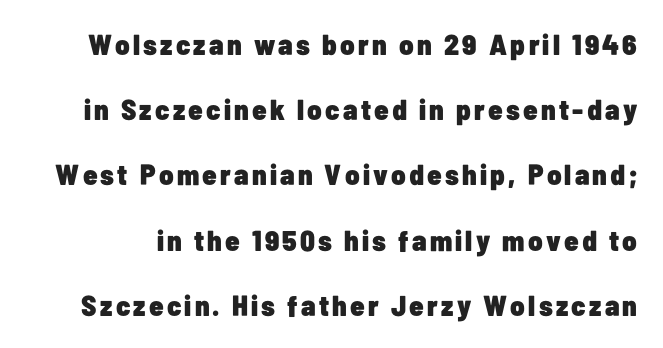
The image shows 29 px heavy, condensed sans-serif type, upright; set loose line spacing (2.25x), not underlined; low stroke contrast and a medium x-height.
